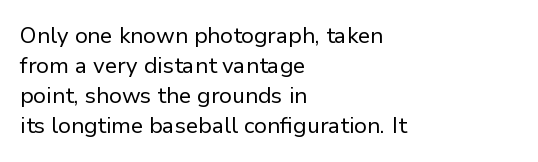
The letterforms sit shoulder to shoulder at normal distance. The space directly below the letters is spotless. Counters stay open thanks to moderate or lighter strokes. The vertical gap from one line to the next is medium. Ascenders rise straight up at ninety degrees. The ragged edge is on the right, which tells us the setting is flush left.
